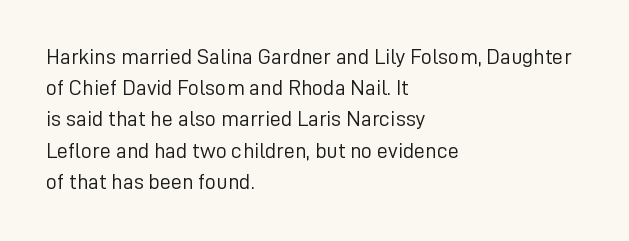
The image shows 22 px text type, upright; set left-aligned, normal line spacing (1.42x), normal letter spacing, not underlined.
